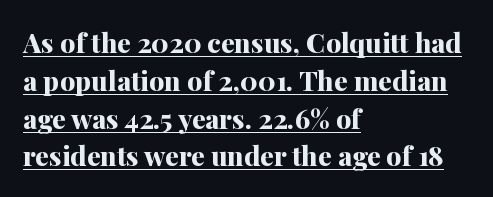
{"italic": "no", "bold": "yes", "underline": "yes", "align": "left", "line_spacing": "normal", "line_spacing_ratio": 1.4, "letter_spacing": "normal", "letter_spacing_em": 0.0, "glyph_px": 27}
